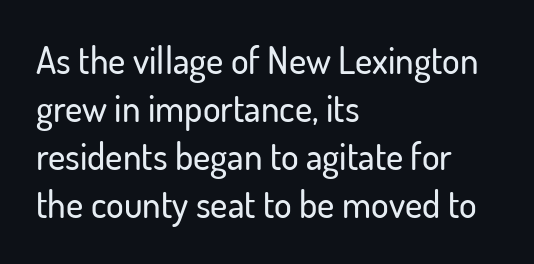
The image shows 37 px sans-serif type, upright; set left-aligned, normal line spacing (1.3x), normal letter spacing, not underlined; low stroke contrast and a small x-height.
